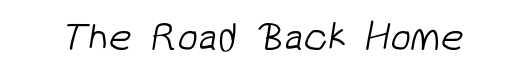
{"serif": "no", "bold": "no", "weight": "light", "width": "normal", "stroke_contrast": "low", "x_height": "medium", "monospaced": "no", "underline": "no", "letter_spacing": "normal", "letter_spacing_em": 0.0, "glyph_px": 41}
